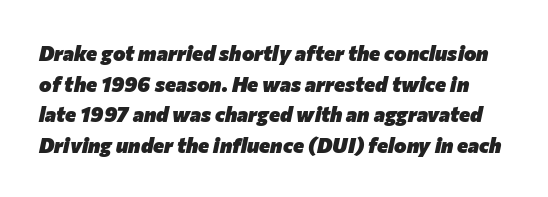
Q: Is the text bold? A: Yes.
Q: Is the text italic (slanted)? A: Yes, it leans right by about 12 degrees.
Q: Is the text underlined? A: No.
Q: Is the spacing between letters normal or unusually wide? A: Normal.
Q: Is the spacing between lines tight, normal or loose? A: Normal.
